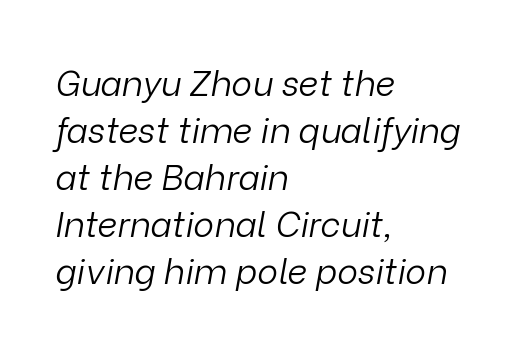
Teacher's note: observe the even left margin — that is flush-left alignment. Quick note: interline space is typical. Honestly, the letter spacing is just normal — you wouldn't notice it. Letters have the restrained weight of plain body copy at most. The letters advance in unequal steps, a hallmark of proportional type. This sample uses an oblique cut, with every glyph tilted off the vertical.
